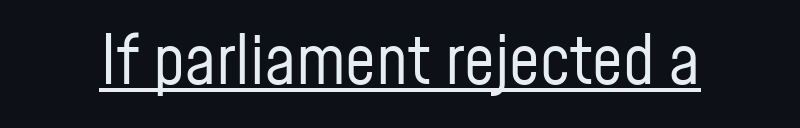
Regarding serifs, this sample does without them. The passage shown is not bold in any degree. Every stem runs plumb, perpendicular to the baseline. The rendered words wear a rule along their underside.
